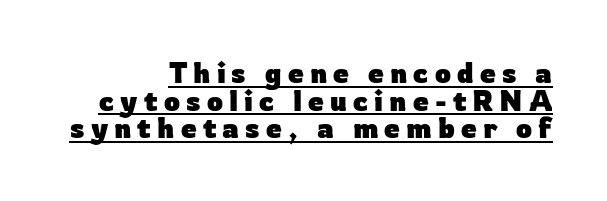
The image shows 28 px heavy sans-serif type, upright; set right-aligned, tight line spacing (0.99x), unusually wide letter spacing (+0.22 em), underlined; low stroke contrast and a medium x-height.
